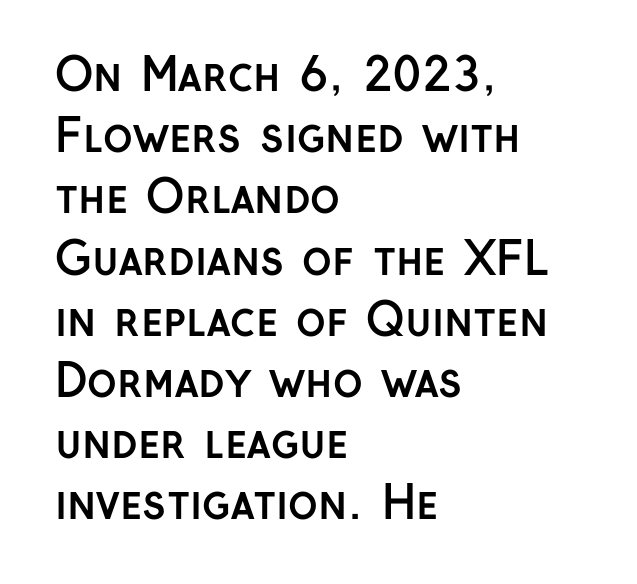
{"serif": "no", "italic": "no", "bold": "yes", "weight": "semibold", "width": "normal", "stroke_contrast": "low", "x_height": "medium", "monospaced": "no", "underline": "no", "align": "left", "line_spacing": "normal", "line_spacing_ratio": 1.36, "letter_spacing": "normal", "letter_spacing_em": 0.0, "glyph_px": 45}
